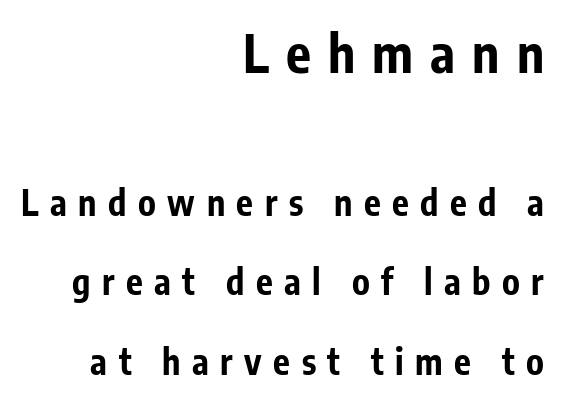
{"serif": "no", "italic": "no", "bold": "yes", "weight": "bold", "width": "condensed", "stroke_contrast": "low", "x_height": "medium", "monospaced": "no", "underline": "no", "align": "right", "line_spacing": "loose", "line_spacing_ratio": 2.27, "letter_spacing": "wide", "letter_spacing_em": 0.33, "larger_block": "first", "size_ratio": 1.49, "glyph_px": 52}
